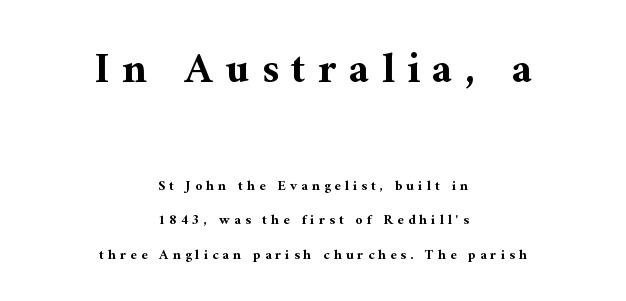
Q: Is the text bold? A: Yes.
Q: Is the text italic (slanted)? A: No, it is upright.
Q: Is the typeface a serif or a sans-serif typeface? A: Serif.
Q: Is the text underlined? A: No.
Q: How is the paragraph aligned? A: Centered.
Q: Is the spacing between letters normal or unusually wide? A: Unusually wide.
Q: Is the spacing between lines tight, normal or loose? A: Loose.
Q: Which block of text is set in a larger size, the first (top) or the second (bottom)? A: The first (top) one.
Q: Width (condensed, normal, or wide)? A: Normal.
Q: Stroke contrast? A: Medium.
Q: x-height? A: Medium.
Q: Monospaced? A: No.
